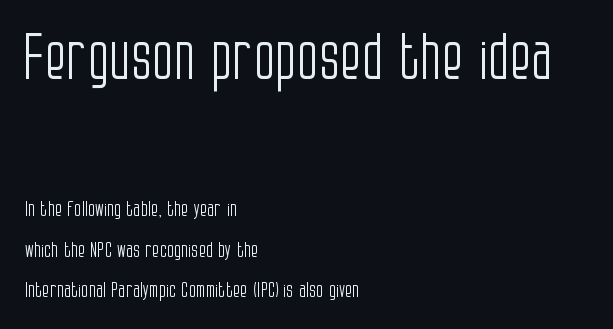
Q: Is the text bold? A: No.
Q: Is the text italic (slanted)? A: No, it is upright.
Q: Is the typeface a serif or a sans-serif typeface? A: Sans-serif.
Q: Is the text underlined? A: No.
Q: How is the paragraph aligned? A: Left-aligned.
Q: Is the spacing between letters normal or unusually wide? A: Normal.
Q: Is the spacing between lines tight, normal or loose? A: Loose.
Q: Which block of text is set in a larger size, the first (top) or the second (bottom)? A: The first (top) one.
Q: Width (condensed, normal, or wide)? A: Condensed.
Q: Stroke contrast? A: Low.
Q: x-height? A: Large.
Q: Monospaced? A: No.
